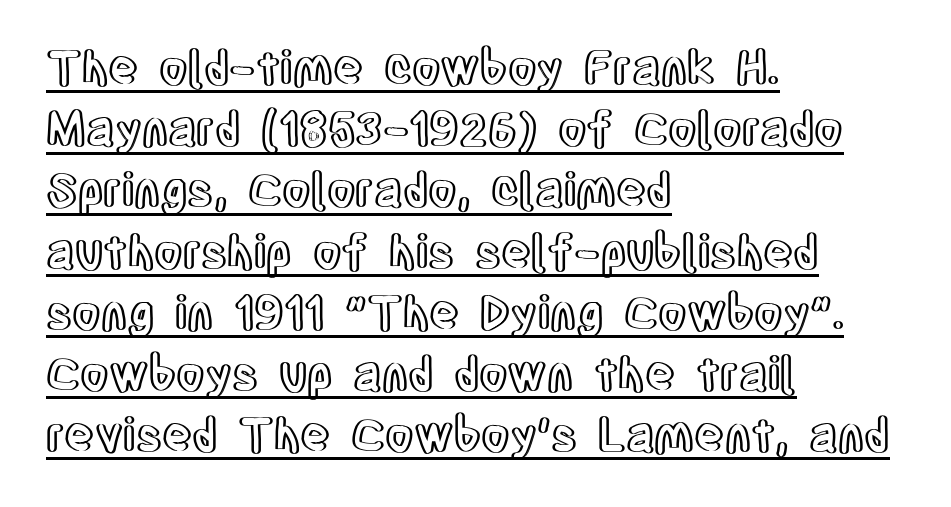
The image shows 46 px condensed type, upright; set left-aligned, normal line spacing (1.33x), normal letter spacing, underlined; a large x-height.
